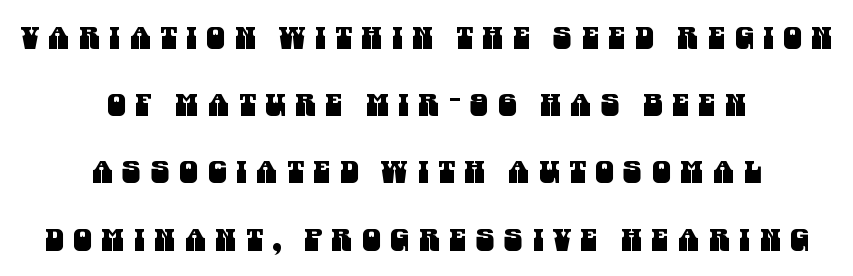
Varying glyph widths throughout — classic text-font behaviour. Centered paragraph, ragged on both sides. This rendering employs a face without finishing strokes, i.e., a sans-serif. There is plenty of visible air inserted between adjacent glyphs.
